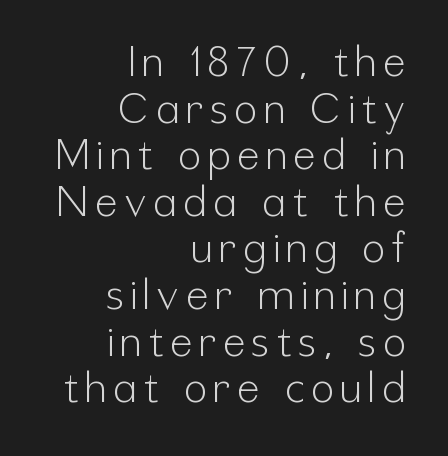
The image shows 42 px light, condensed sans-serif type, upright; set right-aligned, tight line spacing (1.11x), not underlined; low stroke contrast and a medium x-height.
